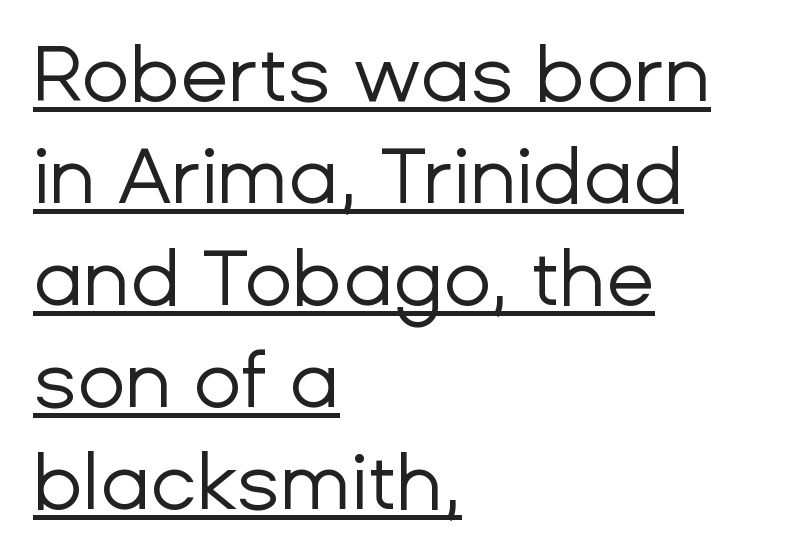
This rendering uses left alignment, leaving the right contour irregular. A typesetter would call this zero additional tracking. When letters stand straight like this, we call the style roman or upright. Classification — sans serif. Vertical spacing — default.
